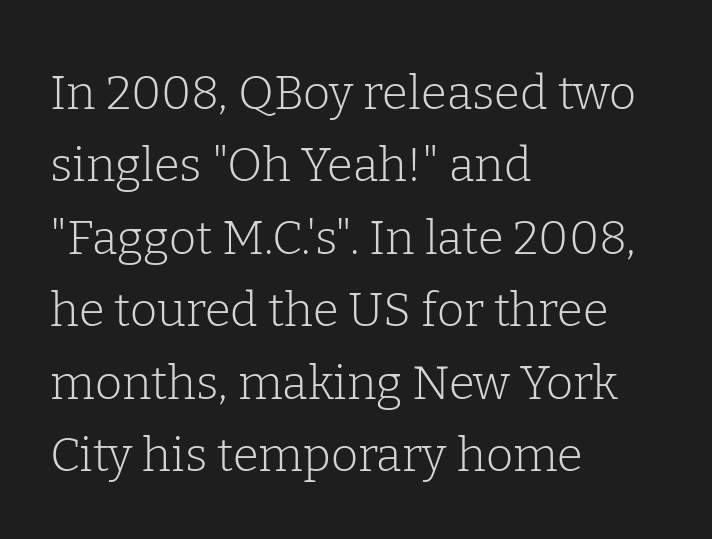
The image shows 47 px light serif type, upright; set left-aligned, normal line spacing (1.54x), normal letter spacing, not underlined; low stroke contrast and a medium x-height.
